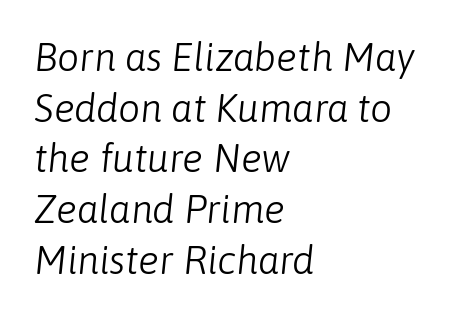
The image shows 39 px light type, italic (leaning right); set left-aligned, normal line spacing (1.3x), normal letter spacing, not underlined; low stroke contrast and a medium x-height.
